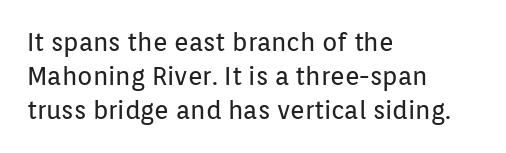
The image shows 25 px text type, upright; set left-aligned, normal line spacing (1.37x), normal letter spacing, not underlined.
